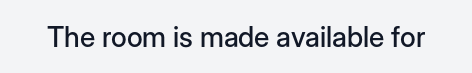
The image shows 28 px sans-serif type, upright; set normal letter spacing, not underlined; low stroke contrast and a medium x-height.
